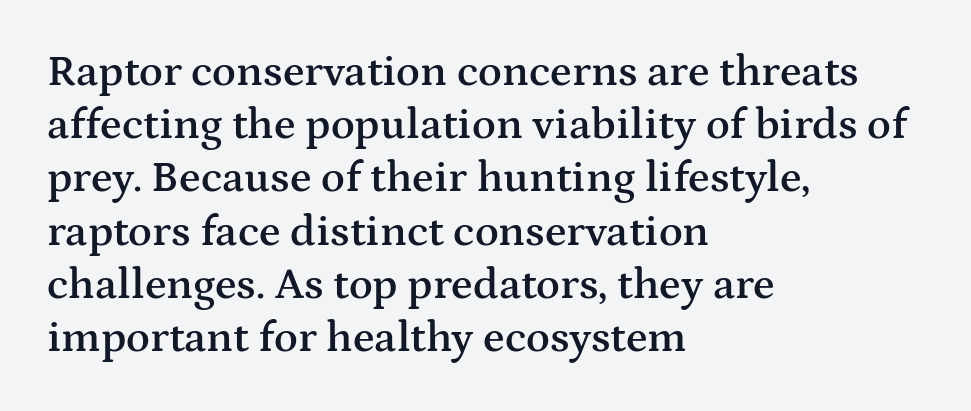
Summary of weight: moderately heavy, a semibold. Does the copy run flush right? No — it runs flush left. Students, note that the glyphs here touch the page at normal intervals. This sample has the flowing, uneven cadence of proportional lettering.
